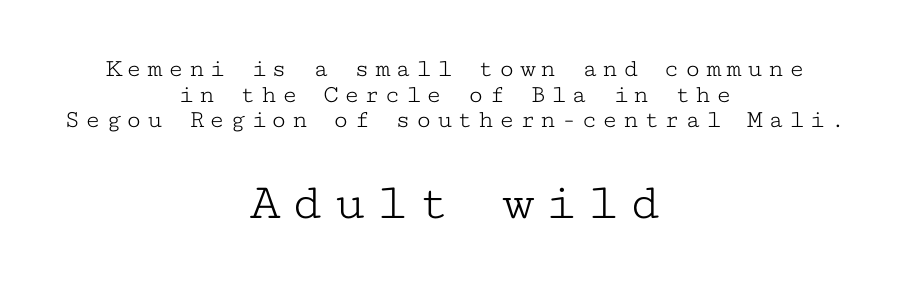
Which chunk is bigger? The second one — the bottom block dwarfs the top. In terms of leading, this rendering errs on the cramped side. Here the designer chose a console-style face with uniform glyph widths. Glance below the letters and you will spot only blank space. Every character sits straight up, as roman type does.
